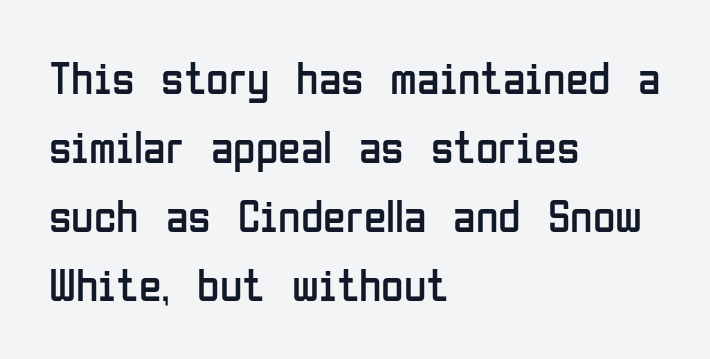
Short and long lines alike share a common starting point at left. The typeface has the unassuming heft of standard copy or less. Spacing verdict: proportional, widths tailored to each character. The passage shown is not underscored anywhere.
